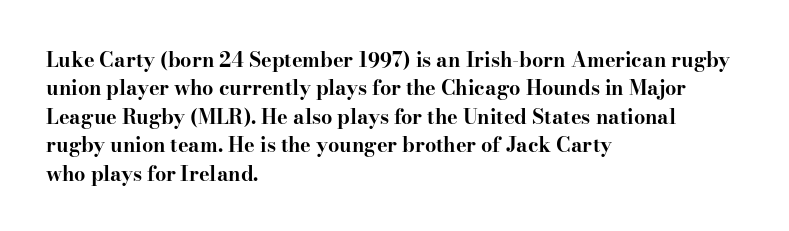
Has an underline been added? It has not. Here the glyphs are tracked normally, forming tight word shapes. Compared with typical paragraphs, the rows here are spaced about the same. The characters look thick and weighty, a clear bold.
